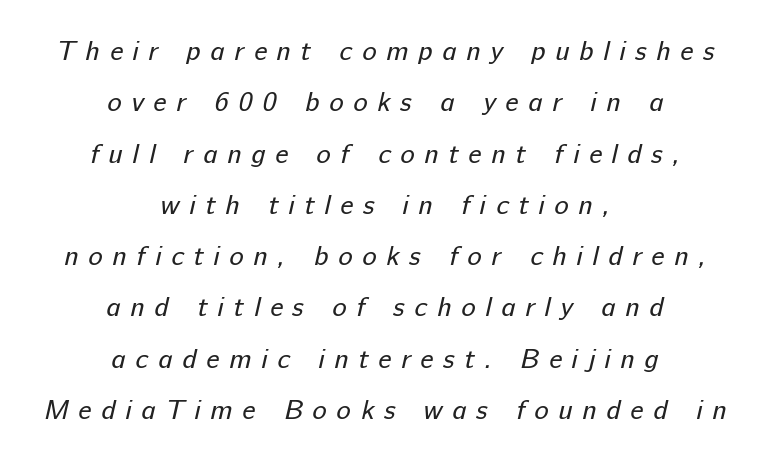
{"bold": "no", "underline": "no", "align": "center", "line_spacing": "loose", "line_spacing_ratio": 1.9, "letter_spacing": "wide", "letter_spacing_em": 0.36, "glyph_px": 27}
